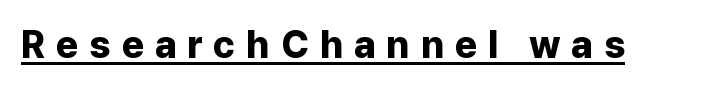
The image shows 38 px bold sans-serif type, upright; set unusually wide letter spacing (+0.29 em), underlined; low stroke contrast and a medium x-height.
